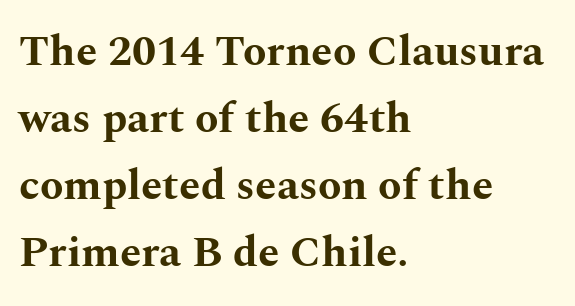
{"serif": "yes", "italic": "no", "bold": "yes", "weight": "bold", "width": "wide", "stroke_contrast": "medium", "x_height": "medium", "monospaced": "no", "underline": "no", "align": "left", "line_spacing": "normal", "line_spacing_ratio": 1.56, "letter_spacing": "normal", "letter_spacing_em": 0.0, "glyph_px": 43}
